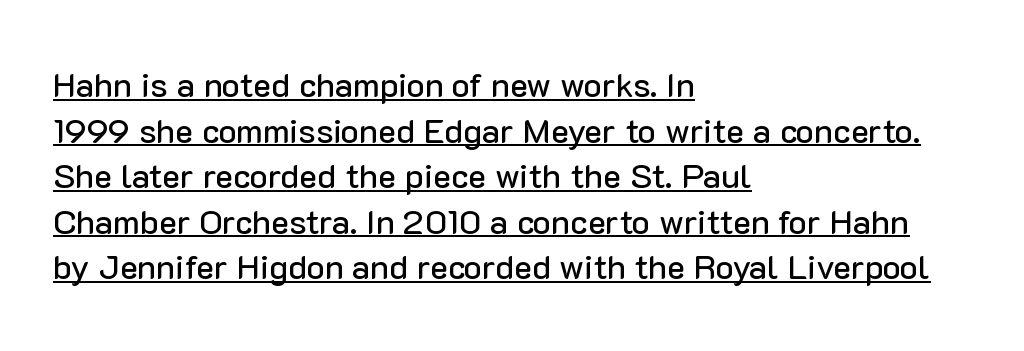
This is the regular roman posture of the typeface. Every word sits above its own underline. Does extra space separate the letters? No, they use regular spacing. Think of a printed novel: that variable character pitch is what you see here. A typesetter would call this leading conventional body-copy spacing.
